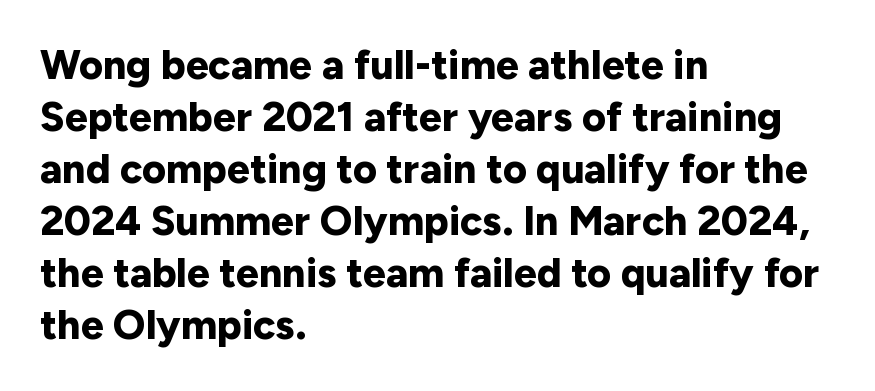
Rule under the text: the space is simply empty. Does the weight exceed regular? Yes, all the way to bold. The face used here is a sans, in the tradition of grotesques and geometrics. In terms of letterspacing, this is plain default setting. You could not count columns in this text — the font is proportionally spaced. Does the lettering tilt? It doesn't — this is upright.
